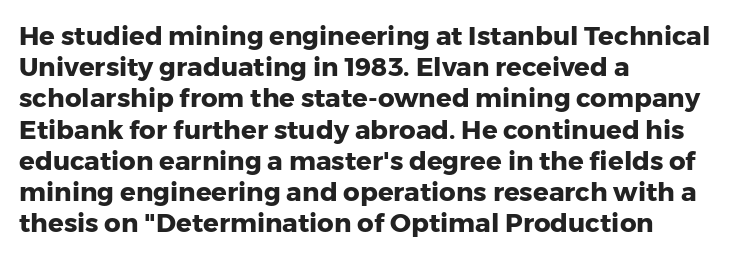
{"italic": "no", "bold": "yes", "underline": "no", "align": "left", "line_spacing_ratio": 1.2, "letter_spacing": "normal", "letter_spacing_em": 0.0, "glyph_px": 26}
